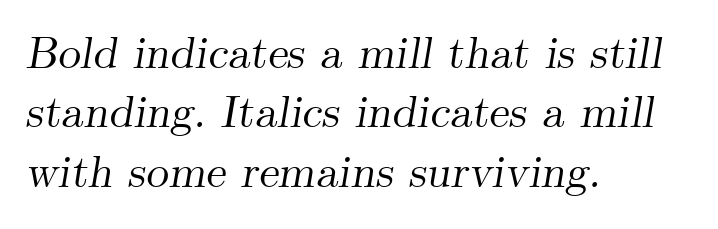
Only glyphs here, with clear space below each row. Old-style or modern, the face here clearly has serifs. Italic? Definitely — the glyphs are oblique. Alignment: flush left.
